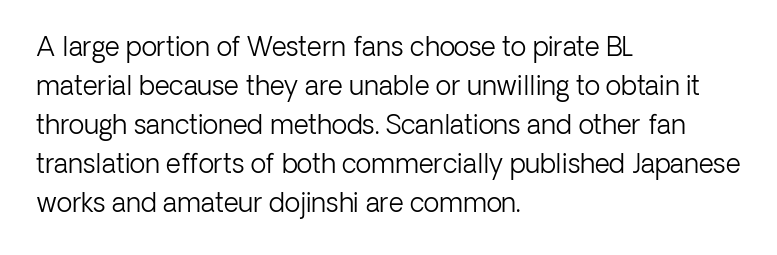
Q: Is the text bold? A: No.
Q: Is the text italic (slanted)? A: No, it is upright.
Q: Is the text underlined? A: No.
Q: How is the paragraph aligned? A: Left-aligned.
Q: Is the spacing between letters normal or unusually wide? A: Normal.
Q: Is the spacing between lines tight, normal or loose? A: Normal.
